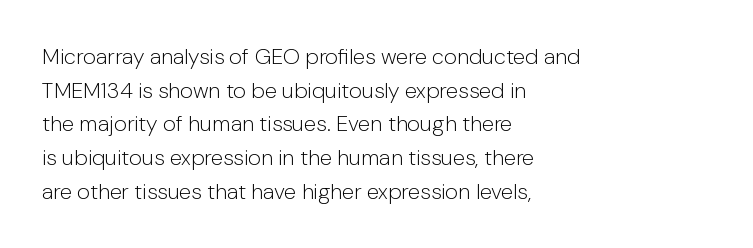
{"italic": "no", "bold": "no", "underline": "no", "align": "left", "line_spacing": "normal", "line_spacing_ratio": 1.53, "letter_spacing": "normal", "letter_spacing_em": 0.0, "glyph_px": 22}
